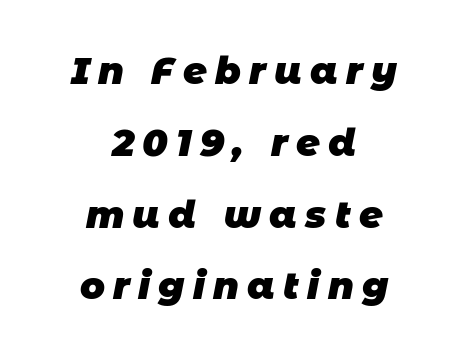
{"serif": "no", "bold": "yes", "weight": "heavy", "width": "normal", "stroke_contrast": "low", "x_height": "large", "monospaced": "no", "underline": "no", "align": "center", "line_spacing": "loose", "line_spacing_ratio": 1.94, "letter_spacing": "wide", "letter_spacing_em": 0.22, "glyph_px": 37}
